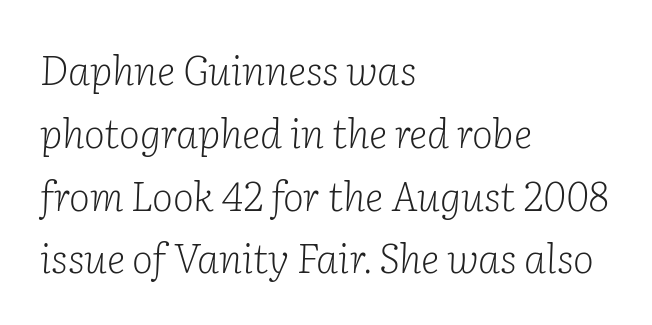
Q: Is the text bold? A: No.
Q: Is the text italic (slanted)? A: Yes, it leans right by about 2 degrees.
Q: Is the typeface a serif or a sans-serif typeface? A: Serif.
Q: Is the text underlined? A: No.
Q: How is the paragraph aligned? A: Left-aligned.
Q: Is the spacing between letters normal or unusually wide? A: Normal.
Q: Is the spacing between lines tight, normal or loose? A: Normal.
Q: Width (condensed, normal, or wide)? A: Normal.
Q: Stroke contrast? A: Low.
Q: x-height? A: Medium.
Q: Monospaced? A: No.
